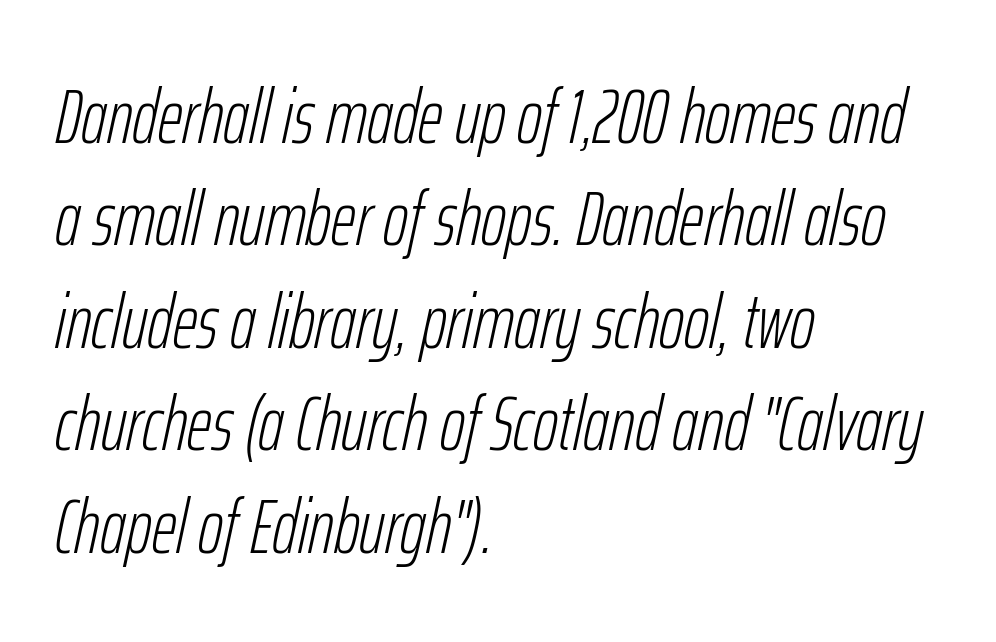
{"italic": "yes", "lean": "right", "slant_degrees": 12, "bold": "no", "weight": "light", "width": "condensed", "stroke_contrast": "low", "x_height": "medium", "monospaced": "no", "underline": "no", "align": "left", "line_spacing": "normal", "line_spacing_ratio": 1.33, "letter_spacing": "normal", "letter_spacing_em": 0.0, "glyph_px": 77}
